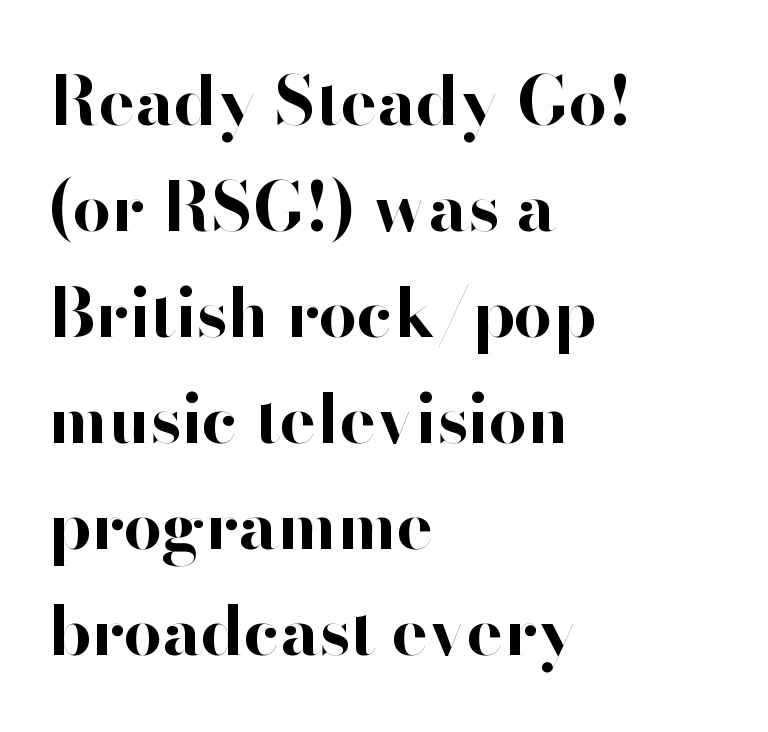
Chunky letters — that's bold for sure. The compositor pushed each line to the left boundary. The rendering shows plain stroke endings on the letterforms — a sans-serif design. There is no visible air inserted between adjacent glyphs. Proportional: the letters do not fall into vertical columns. The vertical gap from one line to the next is medium.
